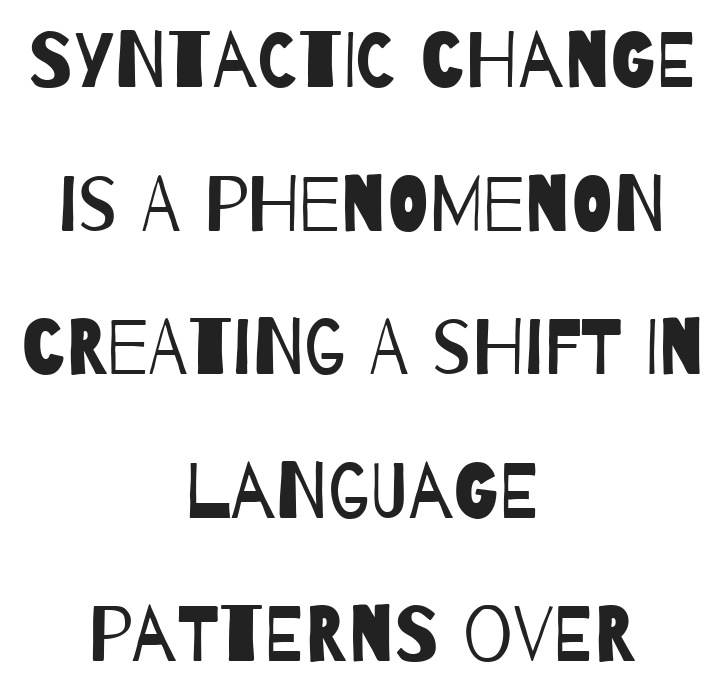
Q: Is the text bold? A: No.
Q: Is the typeface a serif or a sans-serif typeface? A: Sans-serif.
Q: Is the text underlined? A: No.
Q: How is the paragraph aligned? A: Centered.
Q: Is the spacing between letters normal or unusually wide? A: Normal.
Q: Width (condensed, normal, or wide)? A: Condensed.
Q: Stroke contrast? A: Low.
Q: x-height? A: Large.
Q: Monospaced? A: No.
